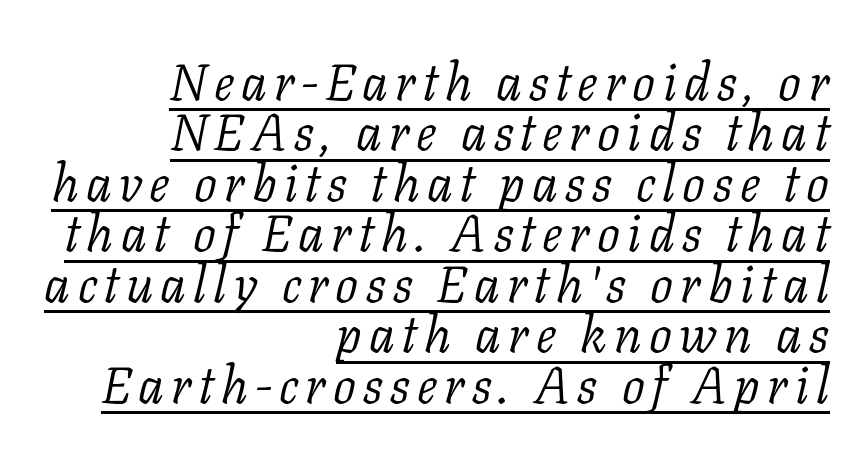
The face used here is proportionally spaced, like ordinary book or web type. Regarding leading, the lines here are crowded together. The paragraph has a hard right edge and a soft left edge. A quiet, ordinary-to-light weight characterises the typeface. These characters rest on top of a visible drawn line. The font's italic variant was chosen for this text.
